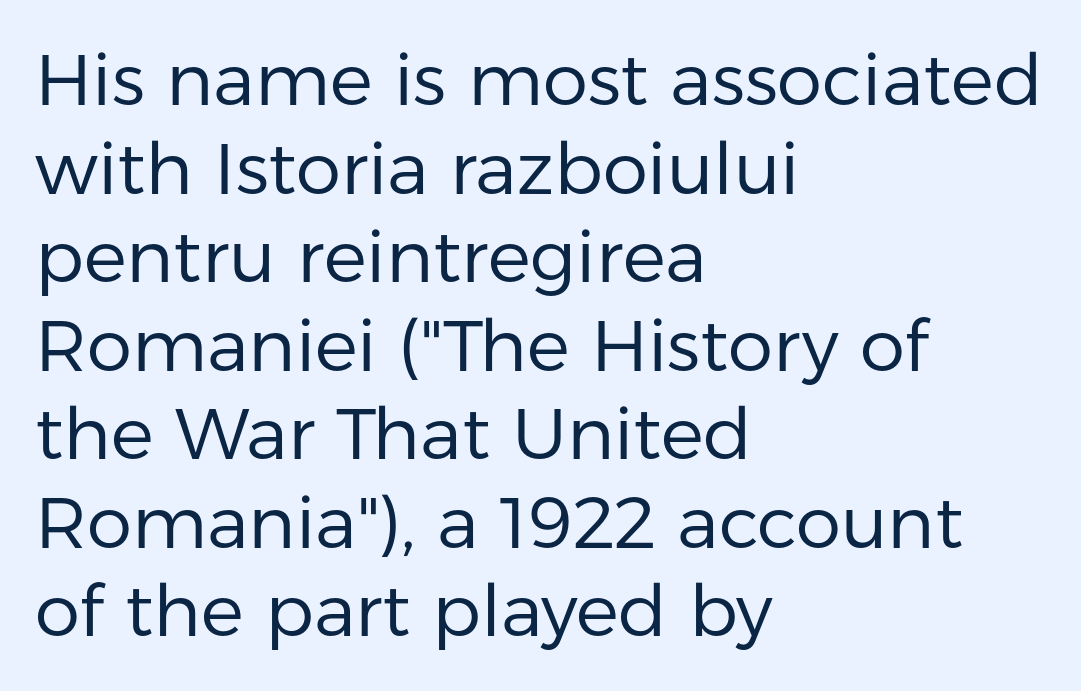
{"serif": "no", "italic": "no", "bold": "no", "weight": "regular", "width": "normal", "stroke_contrast": "low", "x_height": "medium", "monospaced": "no", "underline": "no", "align": "left", "line_spacing_ratio": 1.23, "letter_spacing": "normal", "letter_spacing_em": 0.0, "glyph_px": 72}
